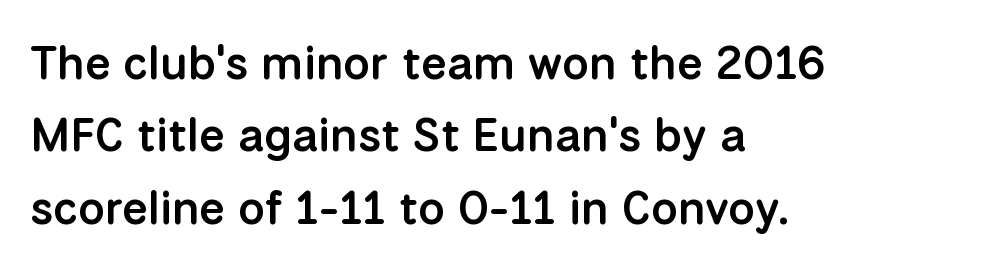
{"serif": "no", "italic": "no", "bold": "semi", "weight": "semibold", "width": "normal", "stroke_contrast": "low", "x_height": "medium", "monospaced": "no", "underline": "no", "align": "left", "line_spacing": "normal", "line_spacing_ratio": 1.54, "letter_spacing": "normal", "letter_spacing_em": 0.0, "glyph_px": 47}
